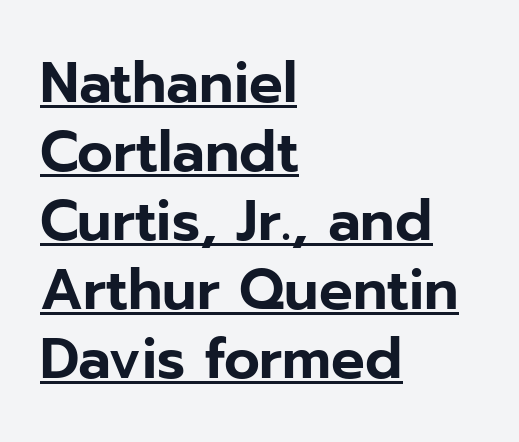
{"serif": "no", "italic": "no", "width": "normal", "stroke_contrast": "low", "x_height": "medium", "monospaced": "no", "underline": "yes", "align": "left", "line_spacing_ratio": 1.23, "letter_spacing": "normal", "letter_spacing_em": 0.0, "glyph_px": 56}
